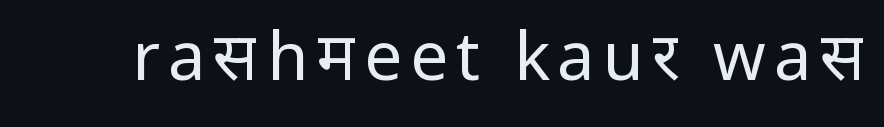
{"serif": "no", "italic": "no", "bold": "no", "weight": "regular", "width": "normal", "stroke_contrast": "low", "x_height": "medium", "monospaced": "no", "underline": "no", "glyph_px": 67}
